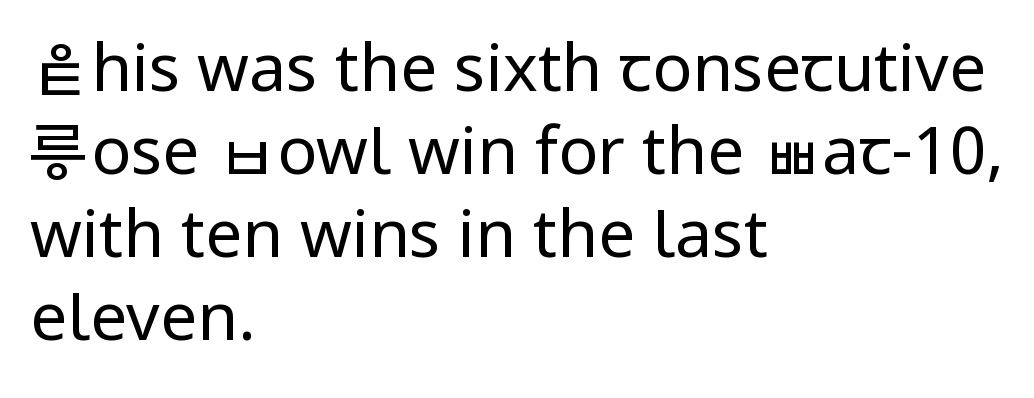
Q: Is the text bold? A: No.
Q: Is the text italic (slanted)? A: No, it is upright.
Q: Is the typeface a serif or a sans-serif typeface? A: Sans-serif.
Q: Is the text underlined? A: No.
Q: How is the paragraph aligned? A: Left-aligned.
Q: Is the spacing between letters normal or unusually wide? A: Normal.
Q: Is the spacing between lines tight, normal or loose? A: Normal.
Q: Width (condensed, normal, or wide)? A: Normal.
Q: Stroke contrast? A: Low.
Q: x-height? A: Medium.
Q: Monospaced? A: No.
